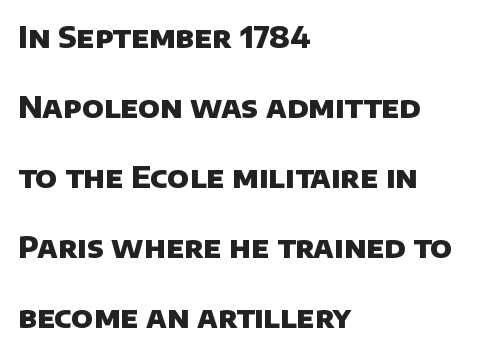
Spacing verdict: proportional, widths tailored to each character. The block of text is sparse from top to bottom, with ample space between rows. Descenders are the only things crossing below the line. A student would call this left alignment; a typographer would say flush left, rag right.
